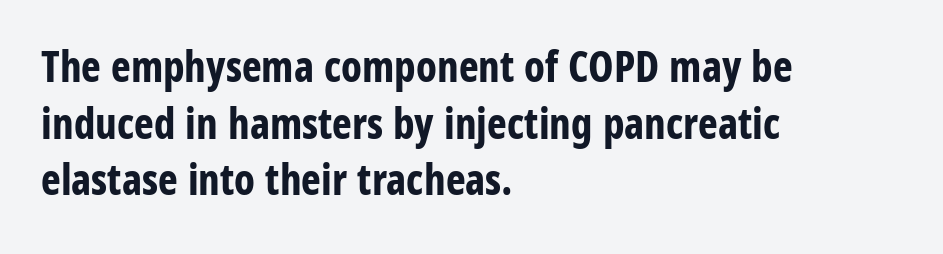
The image shows 42 px bold, condensed sans-serif type, upright; set left-aligned, normal line spacing (1.35x), normal letter spacing, not underlined; low stroke contrast and a large x-height.
